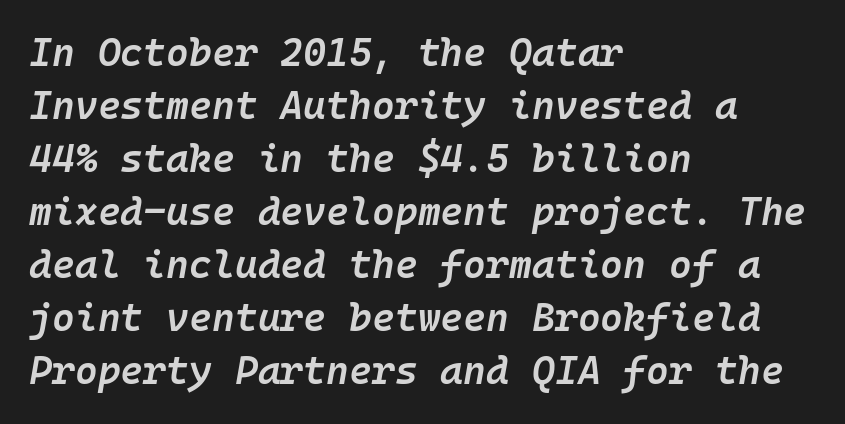
{"italic": "yes", "lean": "right", "slant_degrees": 10, "bold": "semi", "weight": "semibold", "width": "normal", "stroke_contrast": "low", "x_height": "medium", "monospaced": "yes", "underline": "no", "align": "left", "line_spacing": "normal", "line_spacing_ratio": 1.36, "letter_spacing": "normal", "letter_spacing_em": 0.0, "glyph_px": 39}
